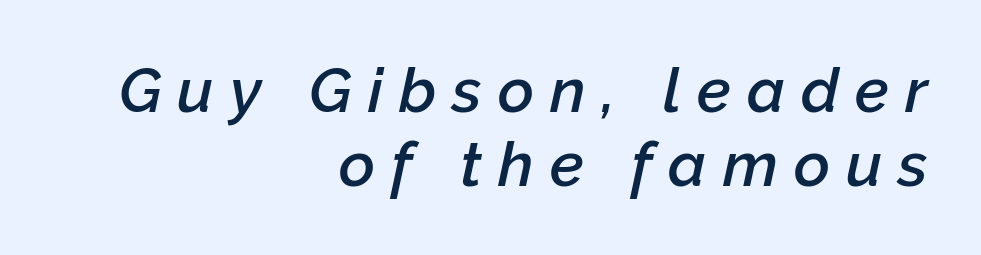
{"italic": "yes", "lean": "right", "slant_degrees": 12, "bold": "semi", "weight": "semibold", "width": "normal", "stroke_contrast": "low", "x_height": "medium", "monospaced": "no", "underline": "no", "align": "right", "line_spacing_ratio": 1.2, "letter_spacing": "wide", "letter_spacing_em": 0.26, "glyph_px": 62}
